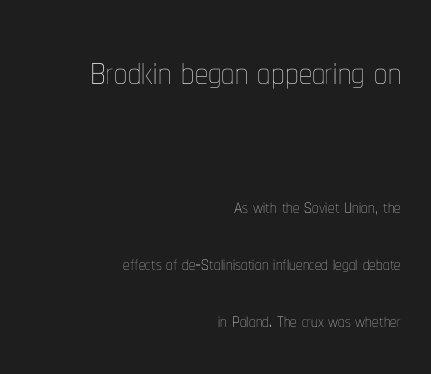
{"italic": "no", "bold": "no", "weight": "thin", "width": "condensed", "stroke_contrast": "low", "x_height": "medium", "monospaced": "no", "underline": "no", "align": "right", "line_spacing": "loose", "line_spacing_ratio": 2.2, "letter_spacing": "normal", "letter_spacing_em": 0.0, "larger_block": "first", "size_ratio": 2.0, "glyph_px": 52}
